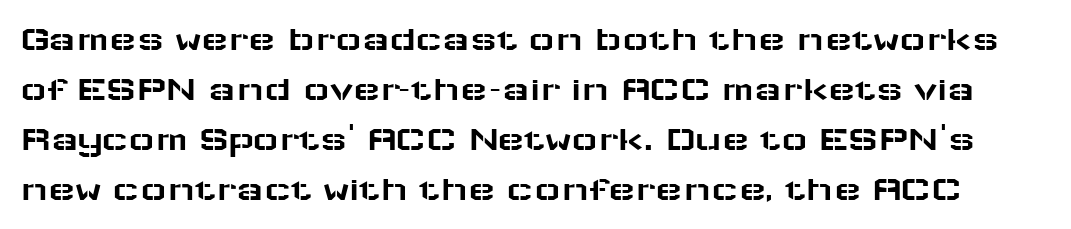
Q: Is the text italic (slanted)? A: No, it is upright.
Q: Is the typeface a serif or a sans-serif typeface? A: Sans-serif.
Q: Is the text underlined? A: No.
Q: Is the spacing between letters normal or unusually wide? A: Normal.
Q: Is the spacing between lines tight, normal or loose? A: Normal.
Q: Width (condensed, normal, or wide)? A: Wide.
Q: Stroke contrast? A: Low.
Q: x-height? A: Medium.
Q: Monospaced? A: No.
